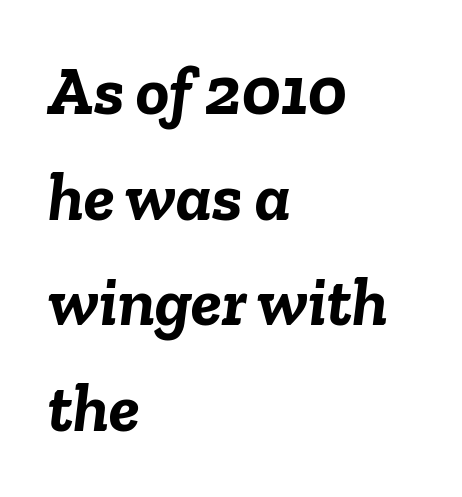
The image shows 69 px semibold type, italic (leaning right); set left-aligned, normal line spacing (1.53x), normal letter spacing, not underlined; low stroke contrast and a medium x-height.
